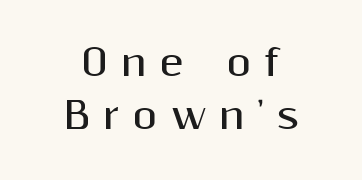
{"serif": "no", "italic": "no", "bold": "yes", "weight": "bold", "width": "normal", "stroke_contrast": "medium", "x_height": "medium", "monospaced": "no", "underline": "no", "align": "center", "line_spacing": "normal", "line_spacing_ratio": 1.47, "letter_spacing": "wide", "letter_spacing_em": 0.35, "glyph_px": 36}
